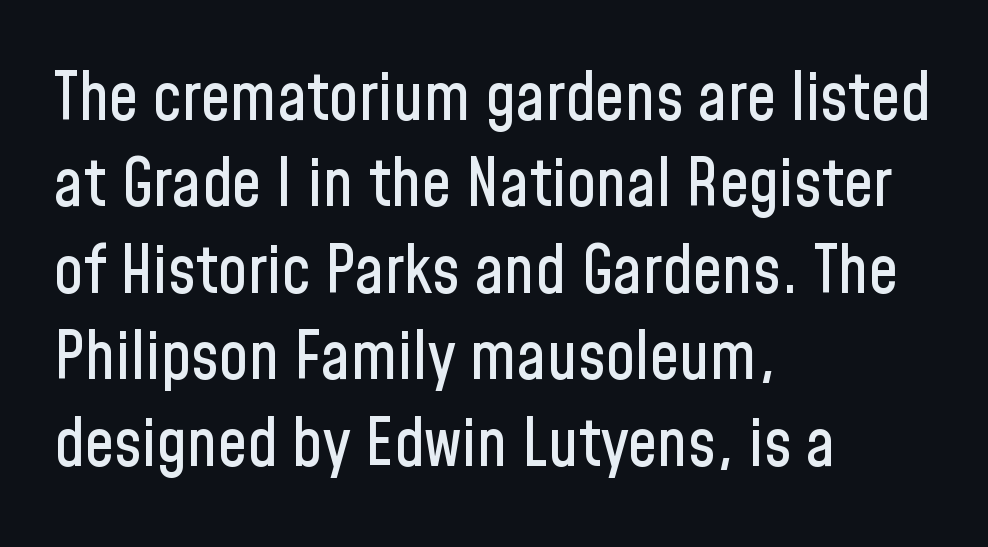
Is this a fixed-width face? No — the glyphs have proportional, varying widths. Where is the straight margin? On the left. The words here are not underlined. Here the glyphs are tracked normally, forming tight word shapes.
